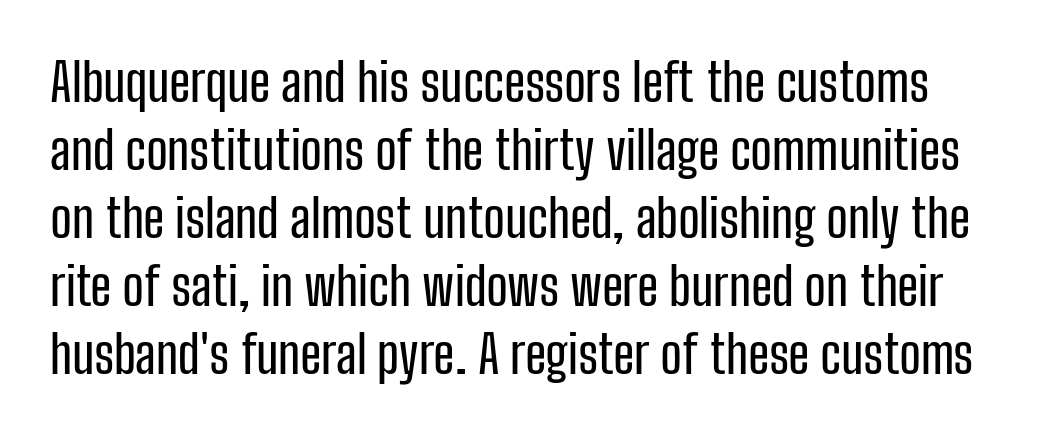
The image shows 52 px condensed sans-serif type, upright; set normal line spacing (1.31x), normal letter spacing, not underlined; low stroke contrast and a medium x-height.
